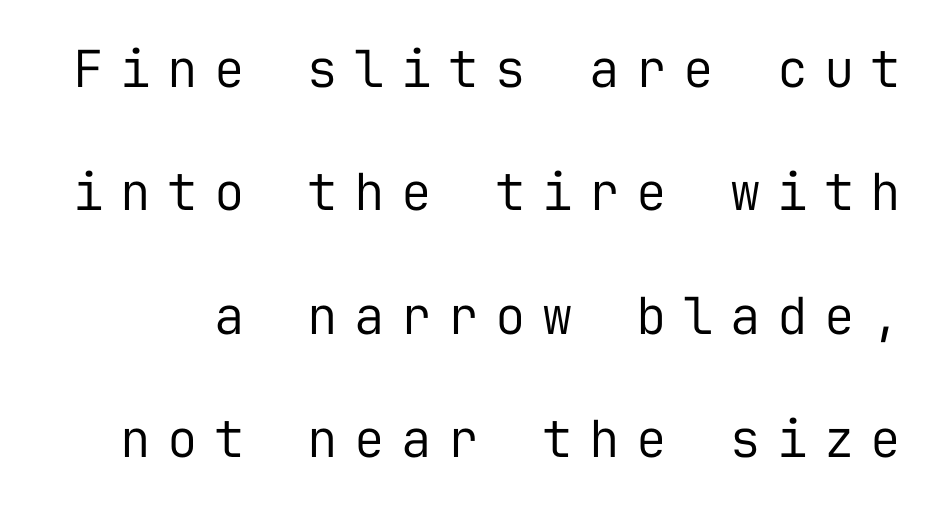
Q: Is the text bold? A: No.
Q: Is the text italic (slanted)? A: No, it is upright.
Q: Is the typeface a serif or a sans-serif typeface? A: Sans-serif.
Q: Is the text underlined? A: No.
Q: Is the spacing between letters normal or unusually wide? A: Unusually wide.
Q: Is the spacing between lines tight, normal or loose? A: Loose.
Q: Width (condensed, normal, or wide)? A: Normal.
Q: Stroke contrast? A: Low.
Q: x-height? A: Medium.
Q: Monospaced? A: Yes.
